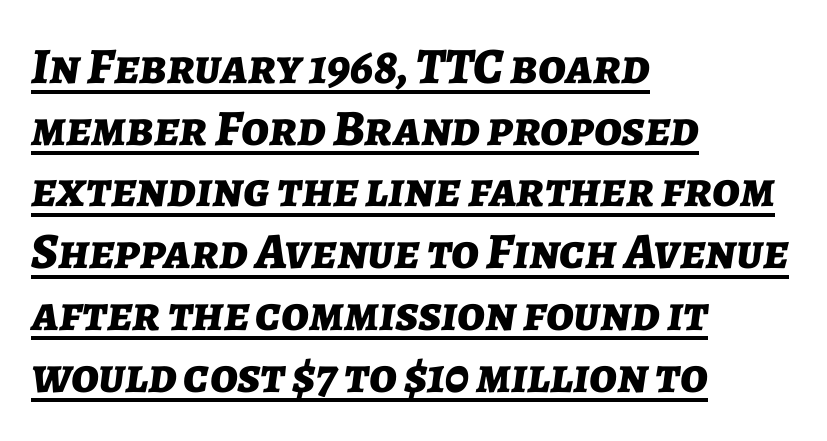
The image shows 51 px bold type, italic (leaning right); set left-aligned, line spacing 1.21x, normal letter spacing, underlined; low stroke contrast and a medium x-height.
